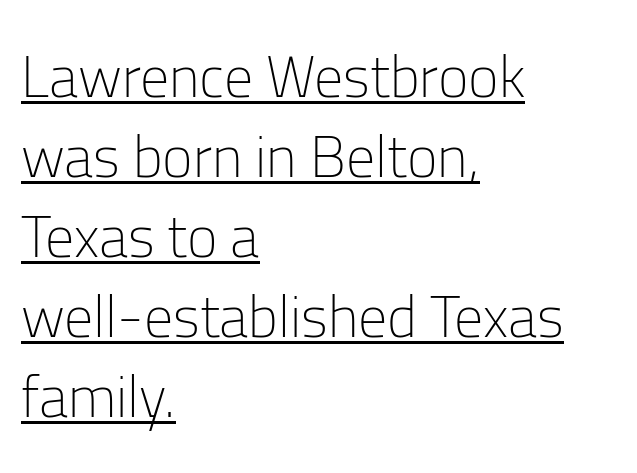
{"serif": "no", "italic": "no", "bold": "no", "weight": "light", "width": "normal", "stroke_contrast": "low", "x_height": "medium", "monospaced": "no", "underline": "yes", "align": "left", "line_spacing": "normal", "line_spacing_ratio": 1.38, "letter_spacing": "normal", "letter_spacing_em": 0.0, "glyph_px": 58}
